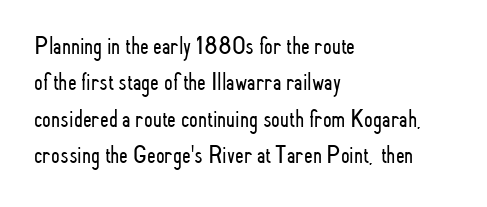
{"italic": "no", "bold": "no", "underline": "no", "align": "left", "line_spacing": "normal", "line_spacing_ratio": 1.46, "letter_spacing": "normal", "letter_spacing_em": 0.0, "glyph_px": 25}
